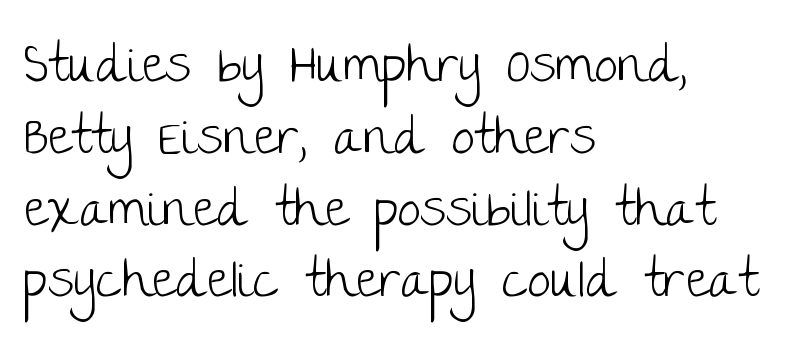
Nothing unusual about the tracking: characters are spaced as the font intends. Each letter keeps its own natural width here, so spacing adapts to shape. Decoration check: the copy has no underline. Does the lettering tilt? It doesn't — this is upright. This block has exactly the height ordinary leading produces. Unbolded letterforms with no extra heft.
